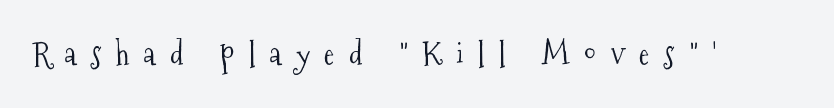
{"serif": "yes", "italic": "no", "bold": "no", "weight": "light", "width": "condensed", "stroke_contrast": "medium", "x_height": "medium", "monospaced": "no", "underline": "no", "letter_spacing": "wide", "letter_spacing_em": 0.47, "glyph_px": 31}
